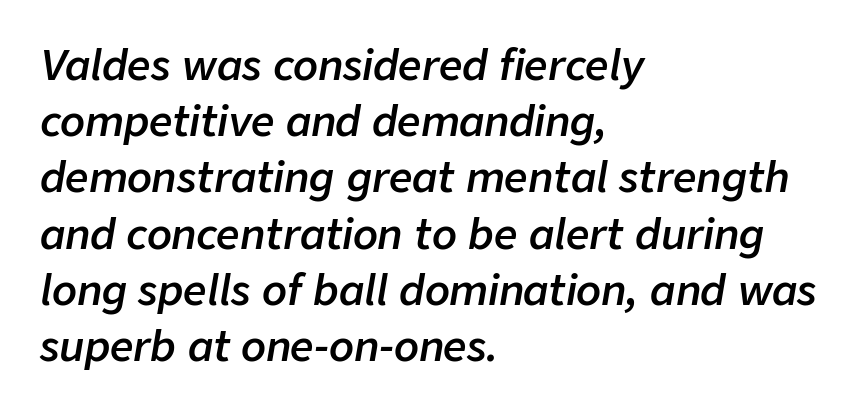
The image shows 41 px semibold type, italic (leaning right); set left-aligned, normal line spacing (1.37x), normal letter spacing, not underlined; low stroke contrast and a medium x-height.
